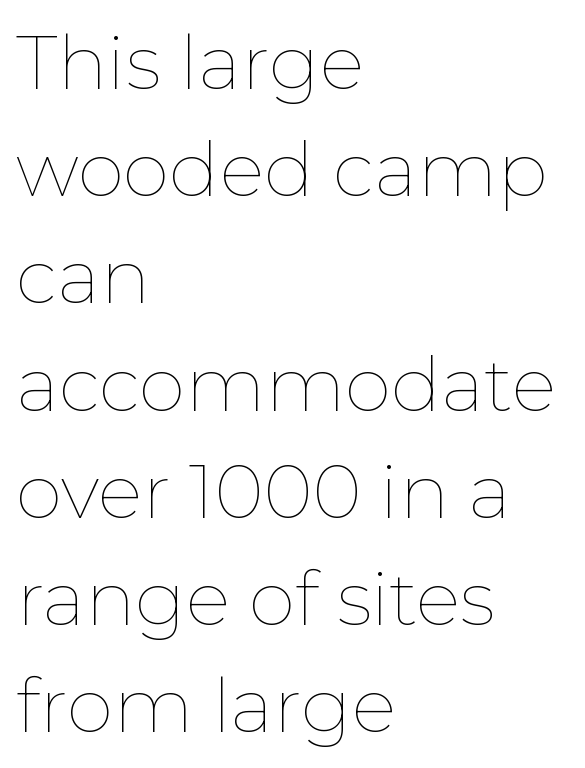
Q: Is the text bold? A: No.
Q: Is the text italic (slanted)? A: No, it is upright.
Q: Is the text underlined? A: No.
Q: How is the paragraph aligned? A: Left-aligned.
Q: Is the spacing between letters normal or unusually wide? A: Normal.
Q: Is the spacing between lines tight, normal or loose? A: Normal.
Q: Width (condensed, normal, or wide)? A: Normal.
Q: Stroke contrast? A: Low.
Q: x-height? A: Medium.
Q: Monospaced? A: No.
